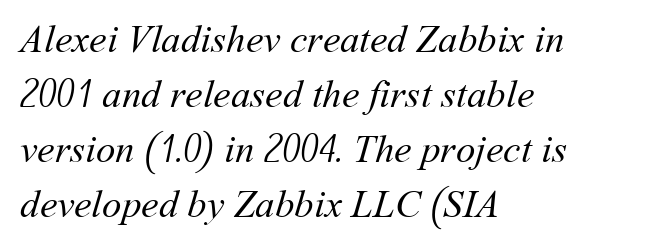
Q: Is the text bold? A: No.
Q: Is the text underlined? A: No.
Q: How is the paragraph aligned? A: Left-aligned.
Q: Is the spacing between letters normal or unusually wide? A: Normal.
Q: Is the spacing between lines tight, normal or loose? A: Normal.
Q: Width (condensed, normal, or wide)? A: Normal.
Q: Stroke contrast? A: Medium.
Q: x-height? A: Medium.
Q: Monospaced? A: No.
